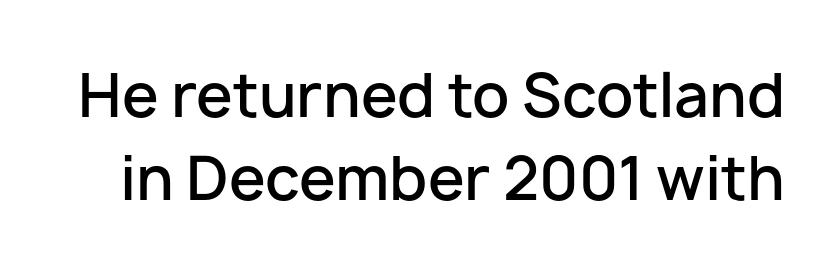
Line spacing here is normal. The string is rendered with underlining switched off. Short note: letters normally spaced. Nothing sits at the stroke ends, so this counts as sans-serif. The type sits square on the baseline with zero lean.
